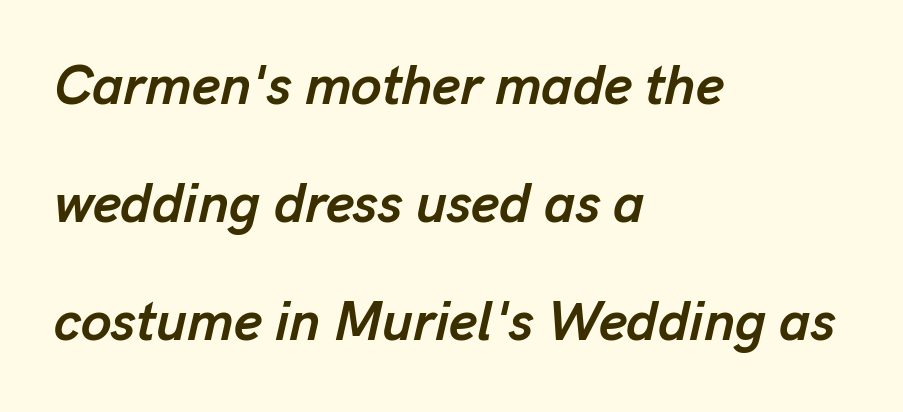
{"italic": "yes", "lean": "right", "slant_degrees": 13, "bold": "yes", "weight": "semibold", "width": "normal", "stroke_contrast": "low", "x_height": "medium", "monospaced": "no", "underline": "no", "align": "left", "line_spacing": "loose", "line_spacing_ratio": 2.15, "letter_spacing": "normal", "letter_spacing_em": 0.0, "glyph_px": 55}
